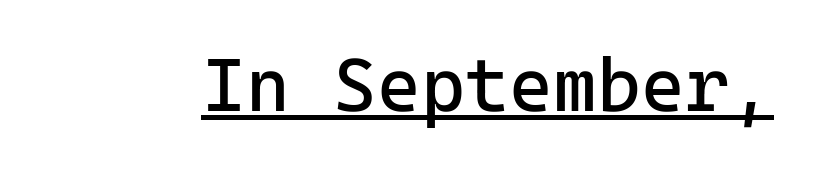
The image shows 75 px regular-weight sans-serif type, upright, monospaced; set normal letter spacing, underlined; low stroke contrast and a medium x-height.
